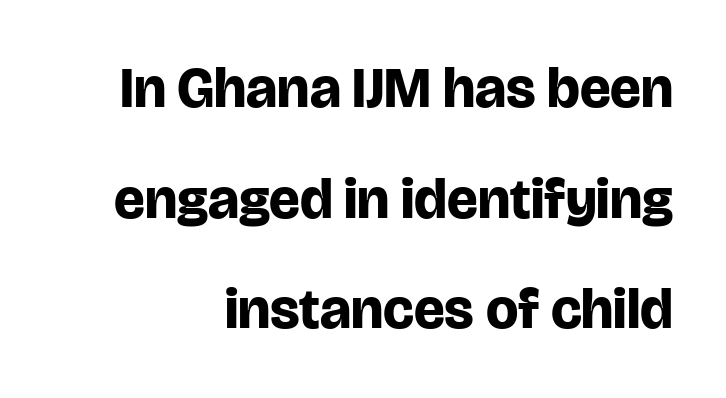
{"serif": "no", "italic": "no", "bold": "yes", "weight": "bold", "width": "normal", "stroke_contrast": "low", "x_height": "large", "monospaced": "no", "underline": "no", "align": "right", "line_spacing": "loose", "line_spacing_ratio": 1.94, "letter_spacing": "normal", "letter_spacing_em": 0.0, "glyph_px": 57}
